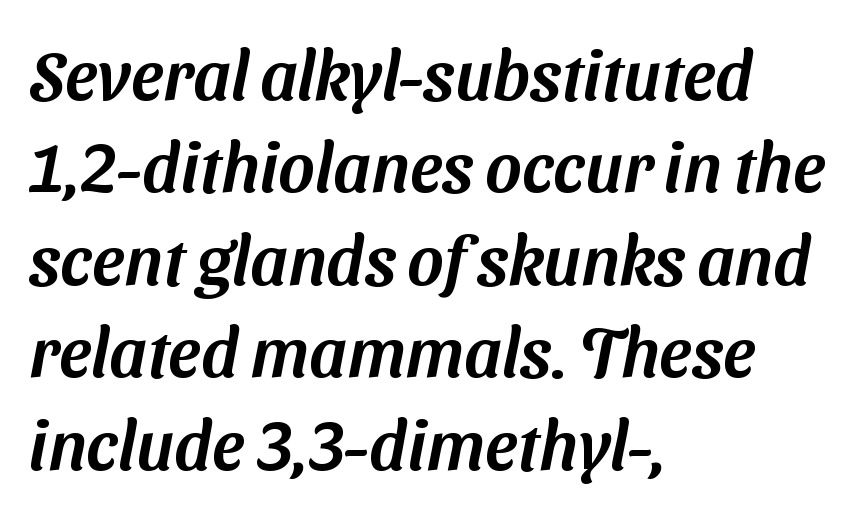
Normally led — the rows are evenly, conventionally spaced. The line texture is even and compact thanks to regular tracking. This rendering employs a face without finishing strokes, i.e., a sans-serif. The words here are not underlined. Casual observation: everything's shoved over to the left.
